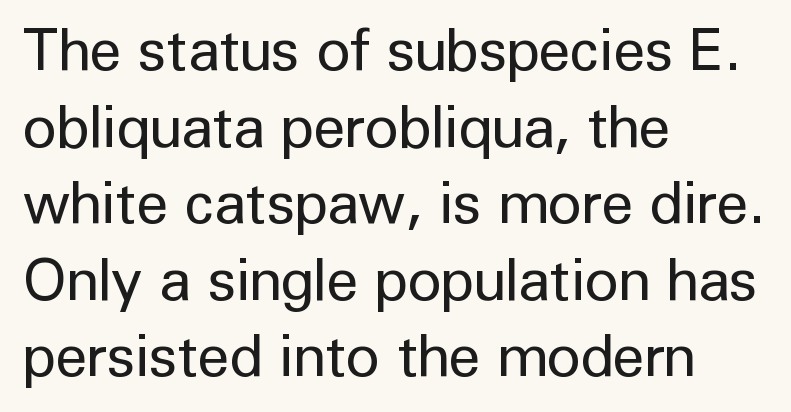
{"serif": "no", "italic": "no", "bold": "no", "weight": "regular", "width": "normal", "stroke_contrast": "low", "x_height": "medium", "monospaced": "no", "underline": "no", "align": "left", "line_spacing": "normal", "line_spacing_ratio": 1.32, "letter_spacing": "normal", "letter_spacing_em": 0.0, "glyph_px": 58}
